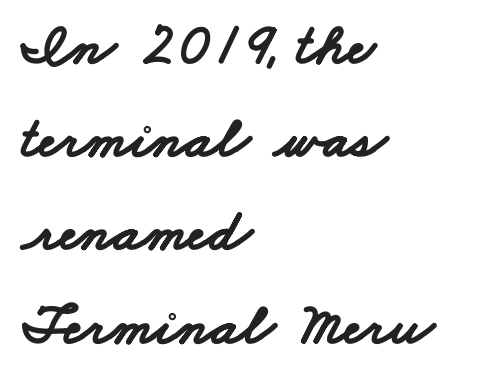
Proportional: the letters do not fall into vertical columns. The rendering uses a moderate line-height, typical for paragraphs. Left-aligned paragraph, ragged on the right. Plenty of ink on the page — the face is bold.
